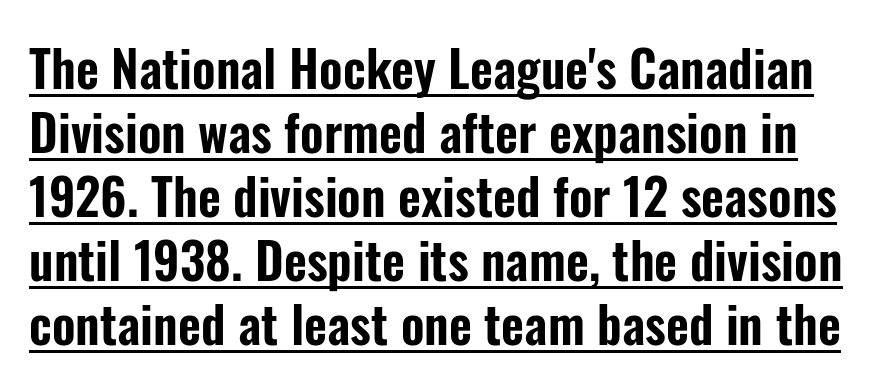
{"serif": "no", "italic": "no", "width": "condensed", "stroke_contrast": "low", "x_height": "medium", "monospaced": "no", "underline": "yes", "line_spacing": "normal", "line_spacing_ratio": 1.28, "letter_spacing": "normal", "letter_spacing_em": 0.0, "glyph_px": 50}
